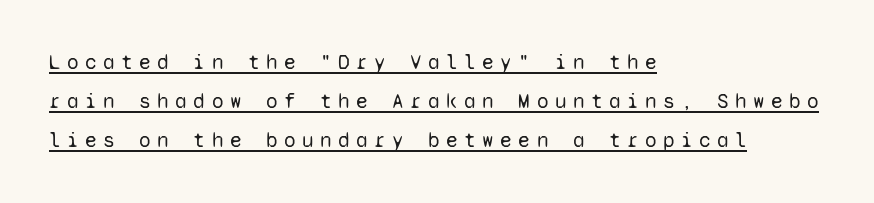
The paragraph shown leans on its left margin. A roman cut, with each character standing at attention. Underline: present. Stems and bowls with no extra thickness — not bold. Letter spacing: wide.
